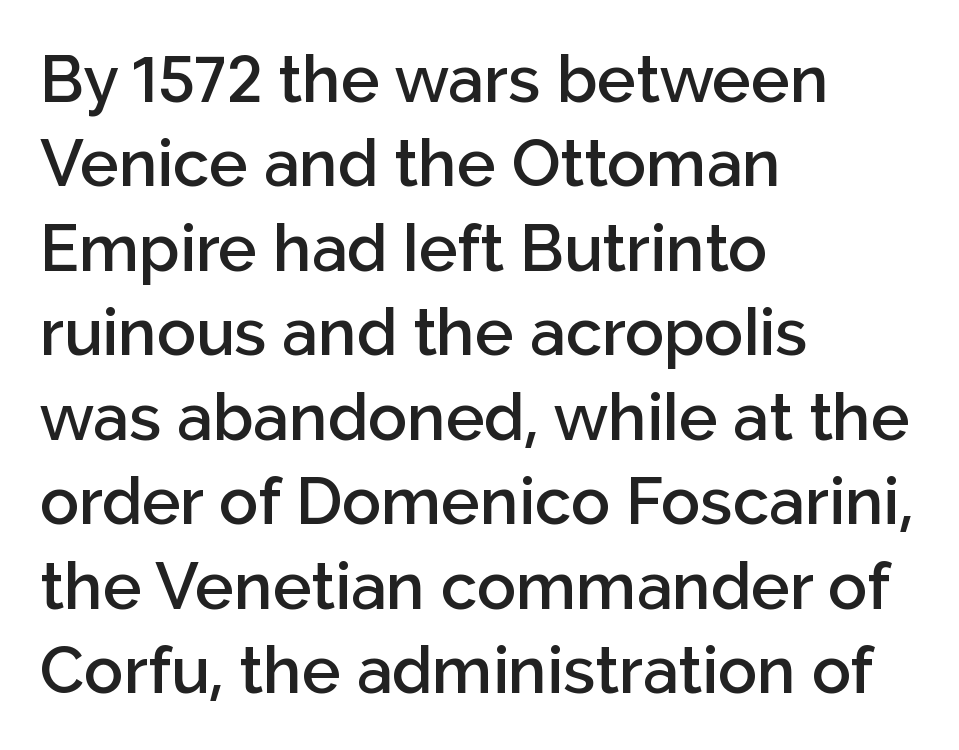
Note the varied advance widths — an 'i' is clearly narrower than an 'm'. You could call the tracking neutral — neither tight nor loose. Check where the strokes stop: nothing finishes them off — pure sans. These words are printed semibold, heavier than regular yet not bold. Descenders are the only things crossing below the line.
